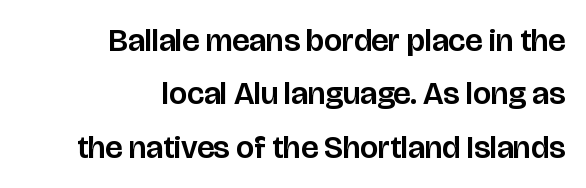
{"serif": "no", "italic": "no", "width": "normal", "stroke_contrast": "low", "x_height": "large", "monospaced": "no", "underline": "no", "align": "right", "line_spacing": "normal", "line_spacing_ratio": 1.67, "letter_spacing": "normal", "letter_spacing_em": 0.0, "glyph_px": 32}
